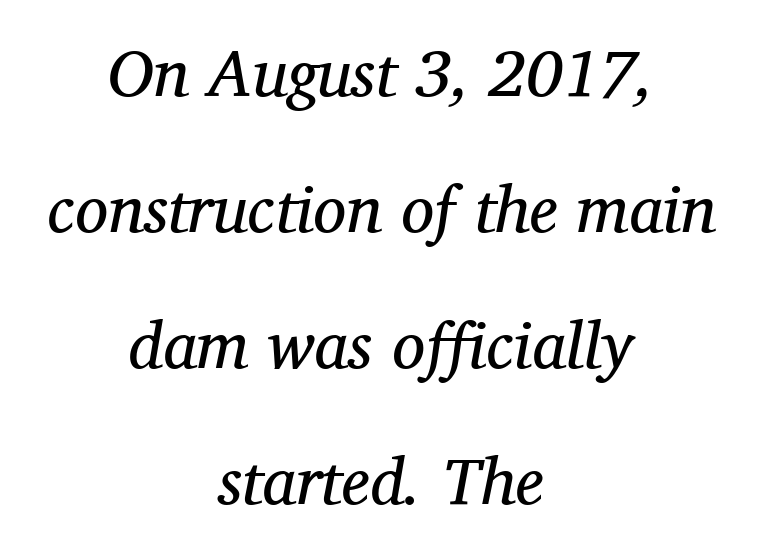
The image shows 66 px regular-weight serif type, italic (leaning right); set centered, loose line spacing (2.06x), normal letter spacing, not underlined; medium stroke contrast and a medium x-height.
